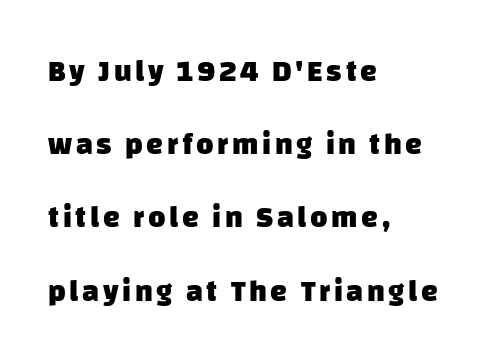
Q: Is the text bold? A: Yes.
Q: Is the typeface a serif or a sans-serif typeface? A: Sans-serif.
Q: Is the text underlined? A: No.
Q: How is the paragraph aligned? A: Left-aligned.
Q: Is the spacing between lines tight, normal or loose? A: Loose.
Q: Width (condensed, normal, or wide)? A: Normal.
Q: Stroke contrast? A: Low.
Q: x-height? A: Large.
Q: Monospaced? A: No.
